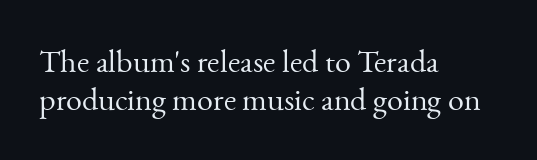
Vertical strokes here are truly vertical. Just letters on the line, the space beneath them empty. There is no visible air inserted between adjacent glyphs. Unbolded letterforms with no extra heft. The compositor pushed each line to the left boundary.
